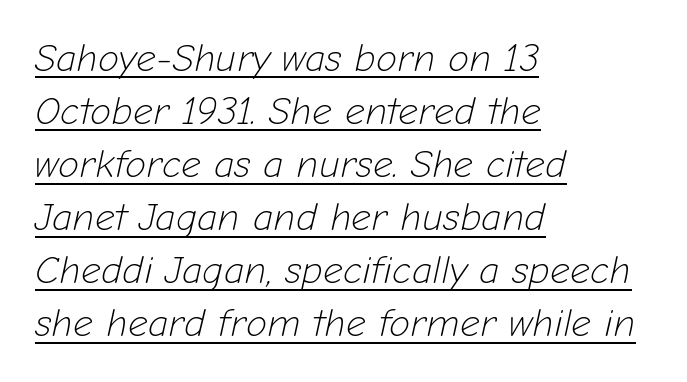
{"italic": "yes", "lean": "right", "slant_degrees": 12, "bold": "no", "weight": "light", "width": "normal", "stroke_contrast": "low", "x_height": "medium", "monospaced": "no", "underline": "yes", "align": "left", "line_spacing": "normal", "line_spacing_ratio": 1.36, "letter_spacing": "normal", "letter_spacing_em": 0.0, "glyph_px": 39}
